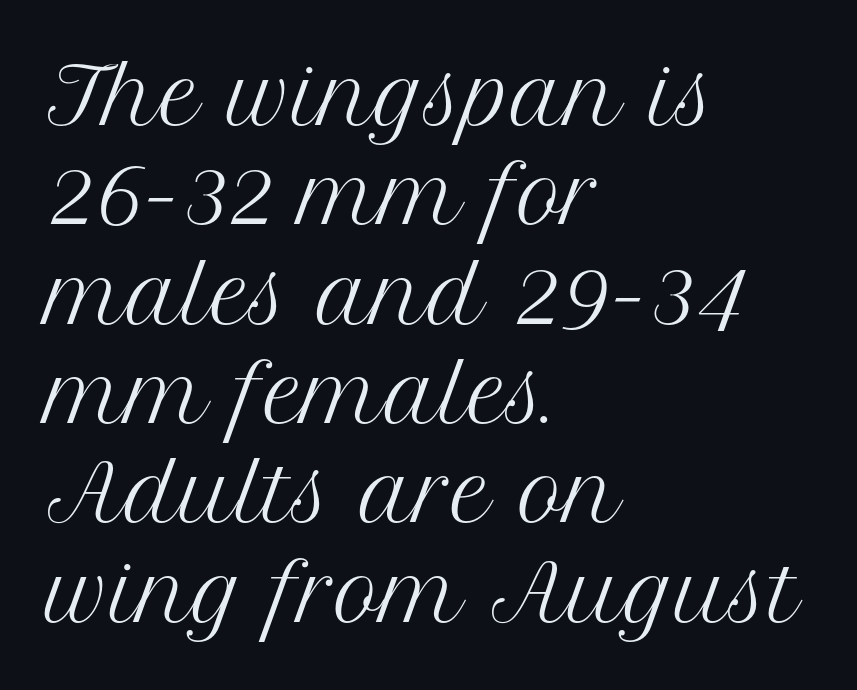
The image shows 77 px regular-weight serif type; set left-aligned, normal line spacing (1.29x), normal letter spacing, not underlined; medium stroke contrast and a medium x-height.
